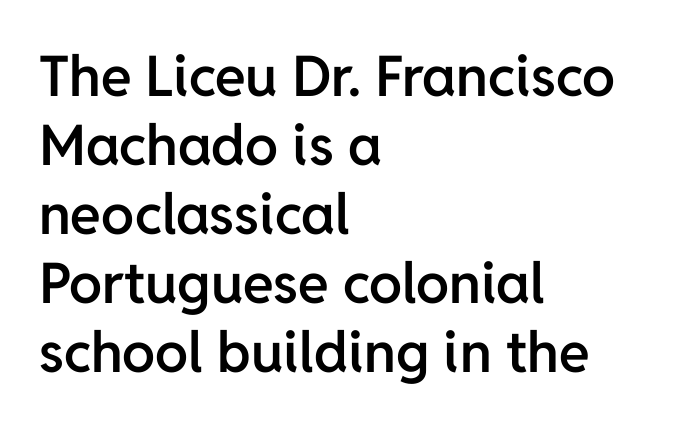
These lines are rendered in a variable-pitch font. Short note: letters normally spaced. Notice how the passage keeps a crisp vertical edge on the left only. Descenders hang freely into open space. Posture: vertical. Weight: semibold (demi).
